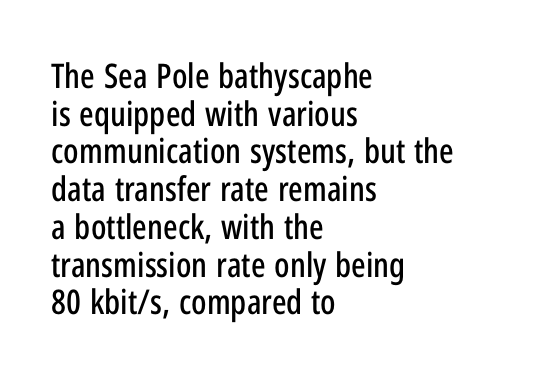
Q: Is the text italic (slanted)? A: No, it is upright.
Q: Is the typeface a serif or a sans-serif typeface? A: Sans-serif.
Q: Is the text underlined? A: No.
Q: How is the paragraph aligned? A: Left-aligned.
Q: Is the spacing between letters normal or unusually wide? A: Normal.
Q: Is the spacing between lines tight, normal or loose? A: Tight.
Q: Width (condensed, normal, or wide)? A: Condensed.
Q: Stroke contrast? A: Low.
Q: x-height? A: Medium.
Q: Monospaced? A: No.
